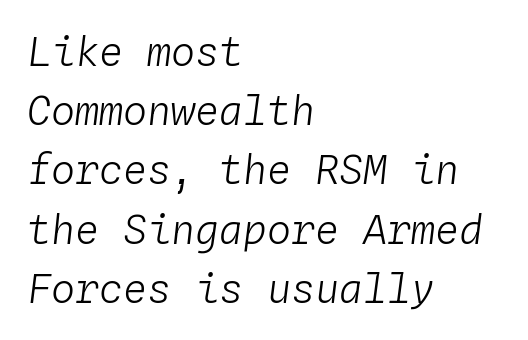
The image shows 40 px light type, italic (leaning right), monospaced; set left-aligned, normal line spacing (1.48x), normal letter spacing, not underlined; low stroke contrast and a medium x-height.
